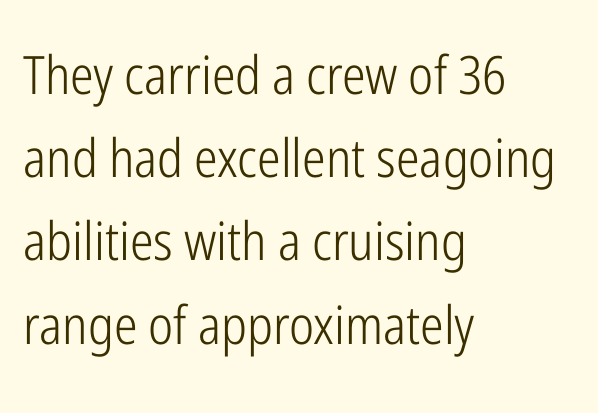
Each letter keeps its own natural width here, so spacing adapts to shape. Standard letterfit; no display-style spreading of the glyphs. Nobody drew a line under any word here. Does the type have serifs? No, each stem ends abruptly. This sample uses an upright cut, with every glyph sitting square on the baseline.
